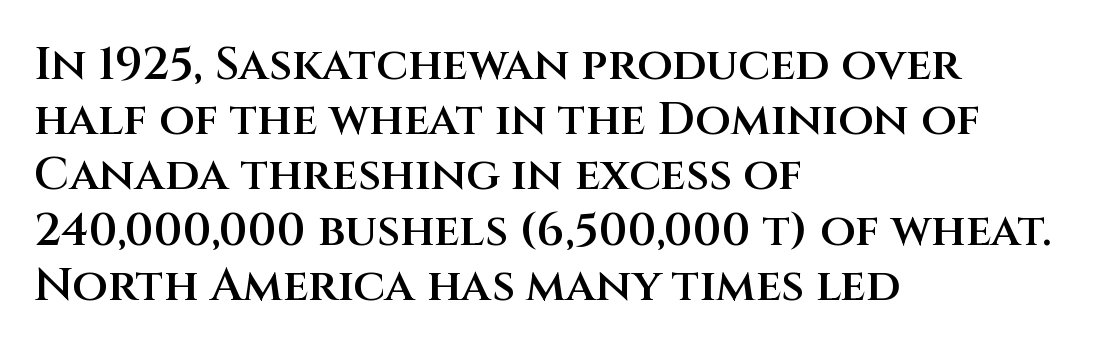
Q: Is the text bold? A: Semi-bold.
Q: Is the text italic (slanted)? A: No, it is upright.
Q: Is the typeface a serif or a sans-serif typeface? A: Sans-serif.
Q: Is the text underlined? A: No.
Q: How is the paragraph aligned? A: Left-aligned.
Q: Is the spacing between letters normal or unusually wide? A: Normal.
Q: Width (condensed, normal, or wide)? A: Normal.
Q: Stroke contrast? A: Medium.
Q: x-height? A: Large.
Q: Monospaced? A: No.
